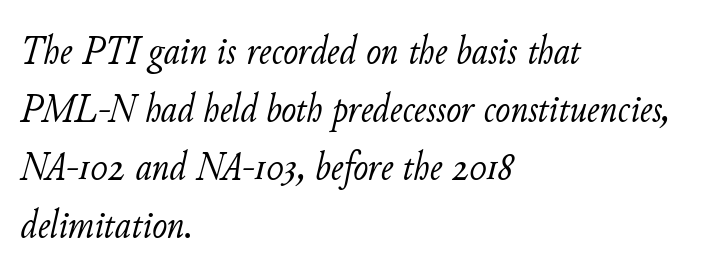
Spacing verdict: proportional, widths tailored to each character. Look at the tracking — it's just the regular setting, nothing added. No word sits above an underline. The vertical gap from one line to the next is medium. Line beginnings align vertically; line endings do not. The face looks like a standard text weight, possibly lighter.
